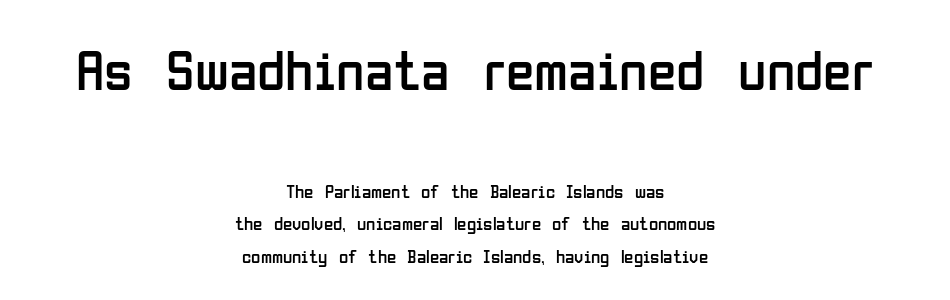
Type size steps down from the first block to the second. Do the characters align in a grid? No, the font is proportional. Nothing sits at the stroke ends, so this counts as sans-serif. Inter-character spacing is left at the font's built-in metrics. The setting favours the middle, as headings and verse often do. Unbolded letterforms with no extra heft.
